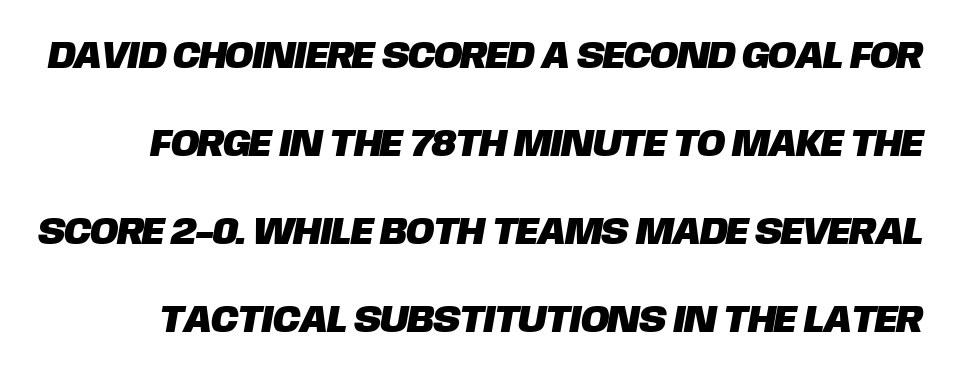
Nope, no serifs anywhere on these letters. Compared with typical body copy, the letter spacing here is the same. Each row of text sits above clean, open space. Compared with typical paragraphs, the rows here are farther apart.
